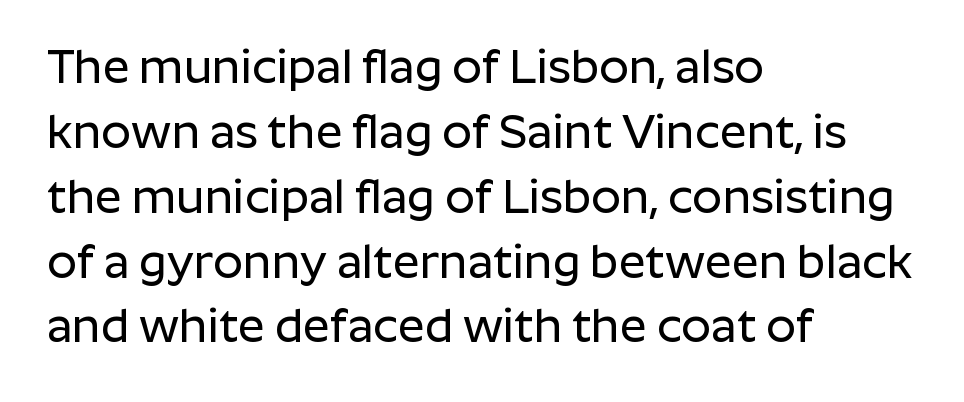
Q: Is the text italic (slanted)? A: No, it is upright.
Q: Is the typeface a serif or a sans-serif typeface? A: Sans-serif.
Q: Is the text underlined? A: No.
Q: How is the paragraph aligned? A: Left-aligned.
Q: Is the spacing between letters normal or unusually wide? A: Normal.
Q: Is the spacing between lines tight, normal or loose? A: Normal.
Q: Width (condensed, normal, or wide)? A: Normal.
Q: Stroke contrast? A: Low.
Q: x-height? A: Medium.
Q: Monospaced? A: No.
